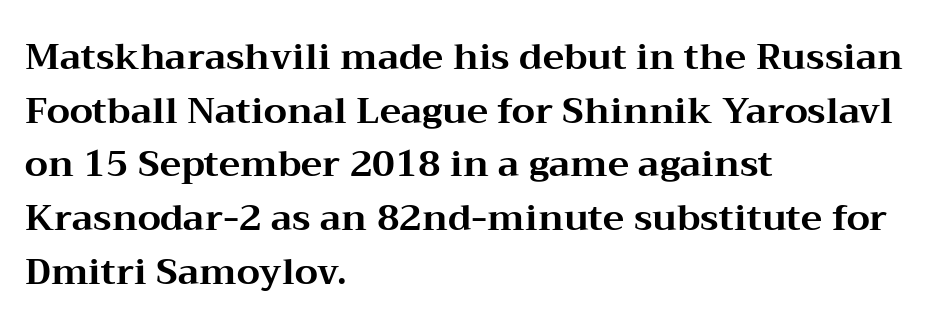
The image shows 36 px bold, wide serif type, upright; set left-aligned, normal line spacing (1.49x), normal letter spacing, not underlined; medium stroke contrast and a medium x-height.
